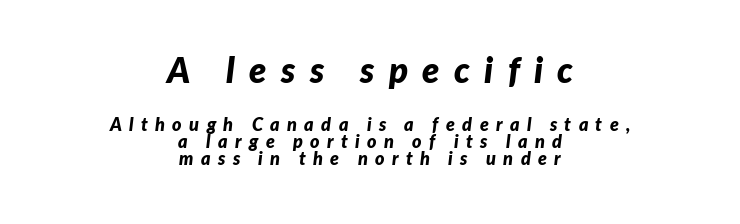
The specimen omits any rule beneath the text block's lines. What weight is shown? A full bold with thick strokes. Is the lower block the larger one? No — the upper block carries the bigger type. Reading down the column, the eye jumps only a short way to each next line. The typography opts for an oblique posture over an upright one. The setting favours the middle, as headings and verse often do.
